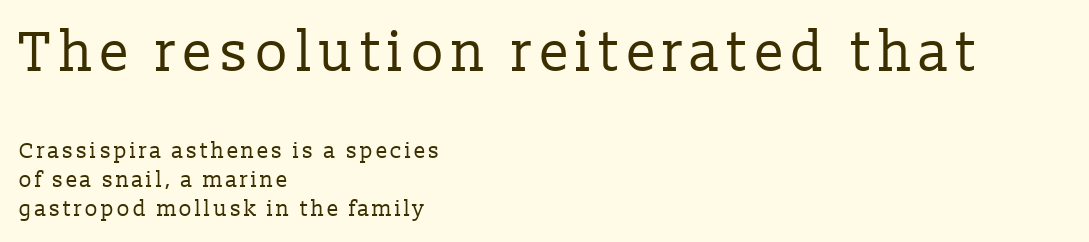
Q: Is the text bold? A: No.
Q: Is the text italic (slanted)? A: No, it is upright.
Q: Is the typeface a serif or a sans-serif typeface? A: Serif.
Q: Is the text underlined? A: No.
Q: How is the paragraph aligned? A: Left-aligned.
Q: Is the spacing between lines tight, normal or loose? A: Normal.
Q: Which block of text is set in a larger size, the first (top) or the second (bottom)? A: The first (top) one.
Q: Width (condensed, normal, or wide)? A: Normal.
Q: Stroke contrast? A: Low.
Q: x-height? A: Medium.
Q: Monospaced? A: No.
